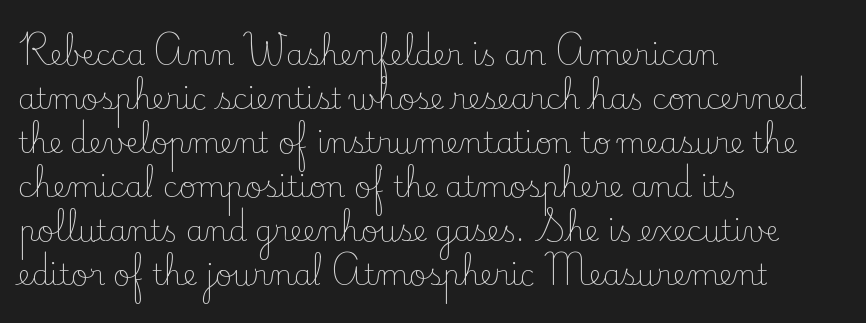
The image shows 29 px light serif type, upright; set left-aligned, normal line spacing (1.52x), normal letter spacing, not underlined; low stroke contrast and a small x-height.
